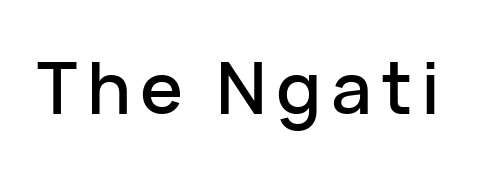
{"serif": "no", "italic": "no", "width": "normal", "stroke_contrast": "low", "x_height": "medium", "monospaced": "no", "underline": "no", "glyph_px": 72}
